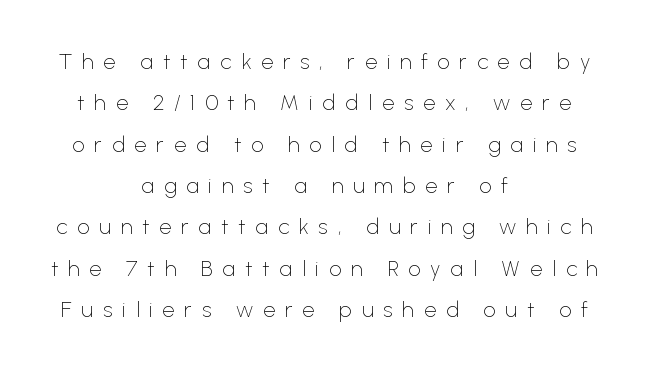
The image shows 22 px text type, upright; set centered, line spacing 1.88x, unusually wide letter spacing (+0.44 em), not underlined.
